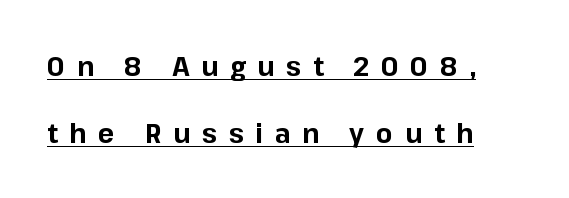
Regarding leading, the lines here are spaced well apart. This rendering uses left alignment, leaving the right contour irregular. Honestly, the underline is the first thing you notice here. Is the letter spacing exaggerated? Yes — the characters are pushed far apart. Emphasis by weight is at full strength: bold.
